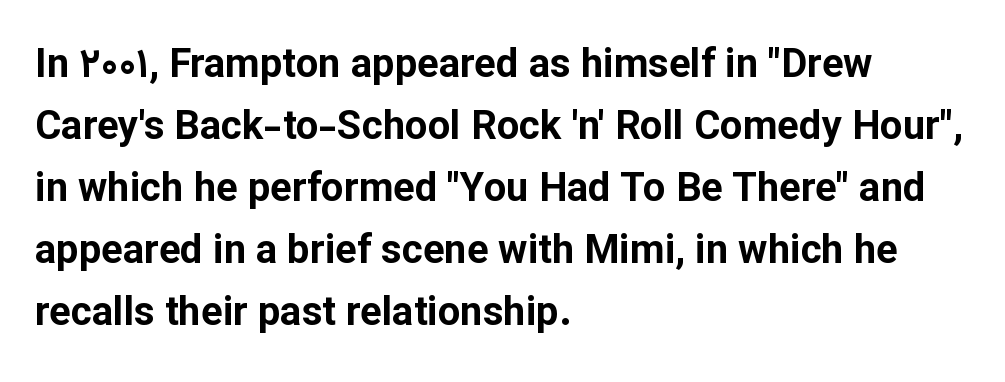
{"serif": "no", "italic": "no", "bold": "yes", "weight": "bold", "width": "normal", "stroke_contrast": "low", "x_height": "medium", "monospaced": "no", "underline": "no", "align": "left", "line_spacing": "normal", "line_spacing_ratio": 1.55, "letter_spacing": "normal", "letter_spacing_em": 0.0, "glyph_px": 40}
